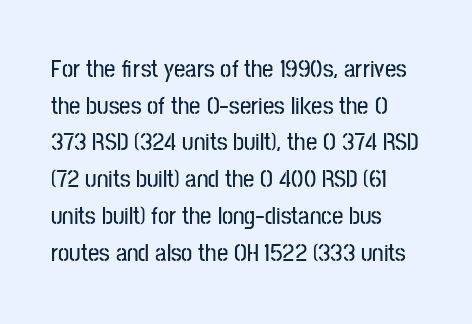
The image shows 25 px text type, upright; set left-aligned, normal line spacing (1.47x), normal letter spacing, not underlined.
